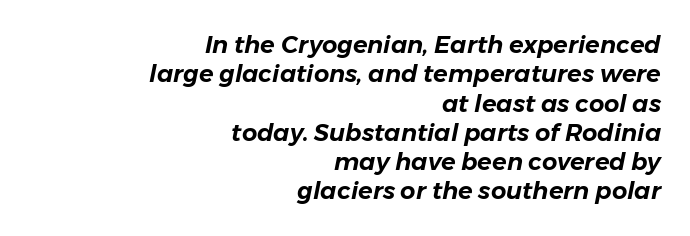
{"italic": "yes", "lean": "right", "slant_degrees": 11, "underline": "no", "align": "right", "line_spacing_ratio": 1.22, "letter_spacing": "normal", "letter_spacing_em": 0.0, "glyph_px": 24}
